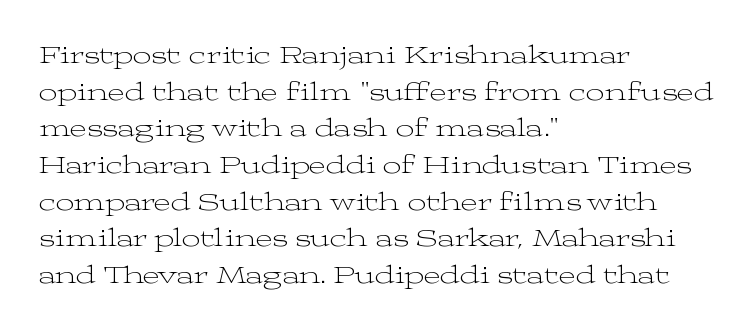
In CSS terms this would be text-align: left. The words here are not underlined. The font is comparable to plain body text, perhaps lighter. Every character sits straight up, as roman type does. The vertical gap from one line to the next is medium. Compared with typical body copy, the letter spacing here is the same.
